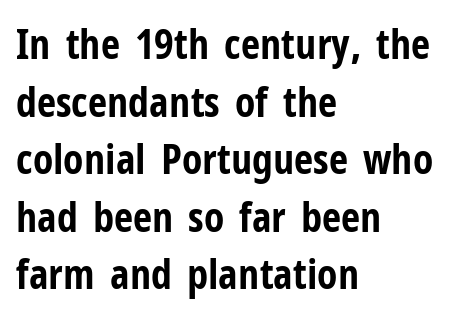
{"serif": "no", "italic": "no", "bold": "yes", "weight": "bold", "width": "condensed", "stroke_contrast": "low", "x_height": "medium", "monospaced": "no", "underline": "no", "align": "left", "line_spacing": "normal", "line_spacing_ratio": 1.37, "letter_spacing": "normal", "letter_spacing_em": 0.0, "glyph_px": 42}
